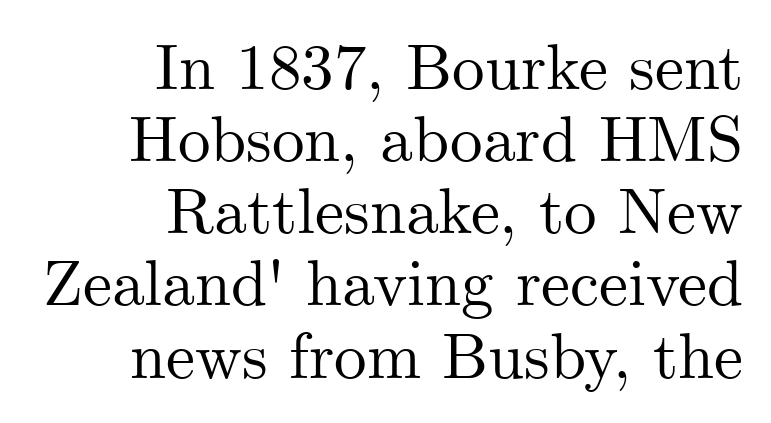
{"serif": "yes", "italic": "no", "width": "normal", "stroke_contrast": "medium", "x_height": "small", "monospaced": "no", "underline": "no", "align": "right", "line_spacing": "tight", "line_spacing_ratio": 1.11, "letter_spacing": "normal", "letter_spacing_em": 0.0, "glyph_px": 65}
